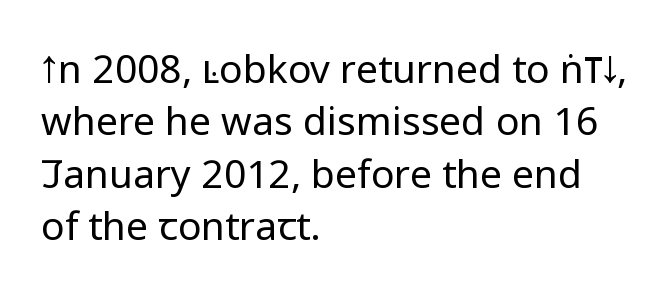
Q: Is the text bold? A: No.
Q: Is the text italic (slanted)? A: No, it is upright.
Q: Is the typeface a serif or a sans-serif typeface? A: Sans-serif.
Q: Is the text underlined? A: No.
Q: How is the paragraph aligned? A: Left-aligned.
Q: Is the spacing between letters normal or unusually wide? A: Normal.
Q: Is the spacing between lines tight, normal or loose? A: Normal.
Q: Width (condensed, normal, or wide)? A: Normal.
Q: Stroke contrast? A: Low.
Q: x-height? A: Medium.
Q: Monospaced? A: No.
